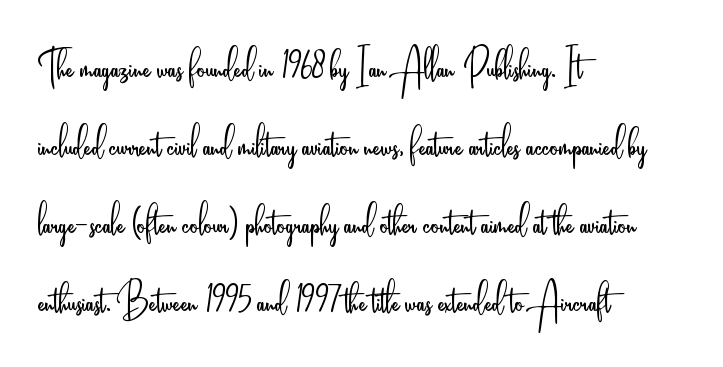
{"serif": "no", "bold": "no", "weight": "light", "width": "condensed", "stroke_contrast": "low", "x_height": "small", "monospaced": "no", "underline": "no", "align": "left", "line_spacing": "normal", "line_spacing_ratio": 1.53, "letter_spacing": "normal", "letter_spacing_em": 0.0, "glyph_px": 51}
